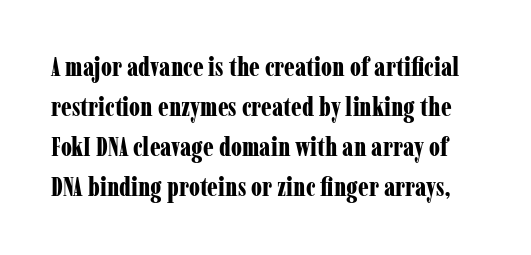
{"italic": "no", "bold": "yes", "underline": "no", "line_spacing": "normal", "line_spacing_ratio": 1.54, "letter_spacing": "normal", "letter_spacing_em": 0.0, "glyph_px": 26}
